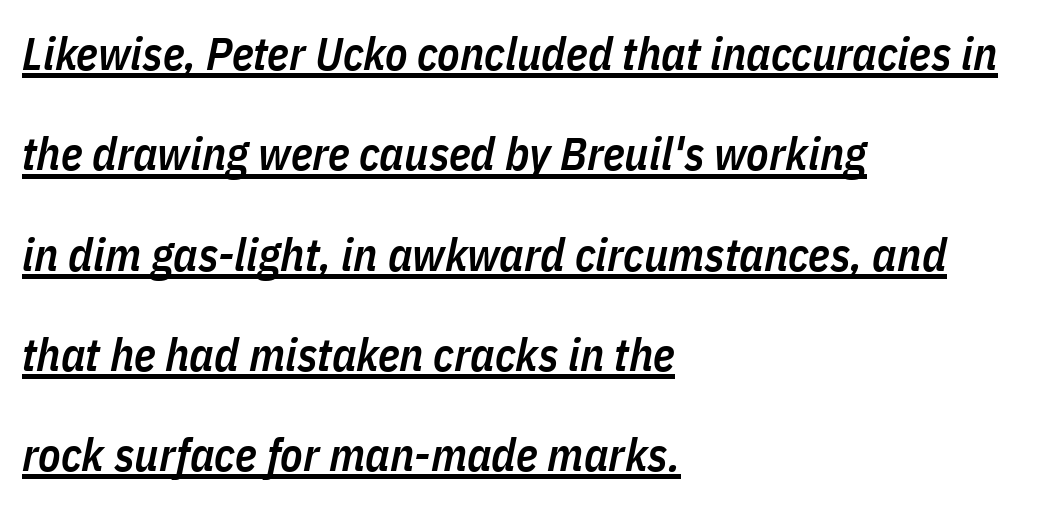
The image shows 46 px semibold, condensed type, italic (leaning right); set left-aligned, loose line spacing (2.18x), normal letter spacing, underlined; low stroke contrast and a medium x-height.
